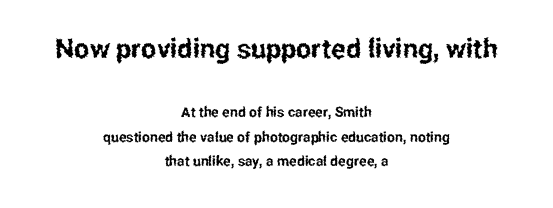
{"italic": "no", "underline": "no", "align": "center", "line_spacing_ratio": 1.76, "letter_spacing": "normal", "letter_spacing_em": 0.0, "larger_block": "first", "size_ratio": 1.93, "glyph_px": 27}
